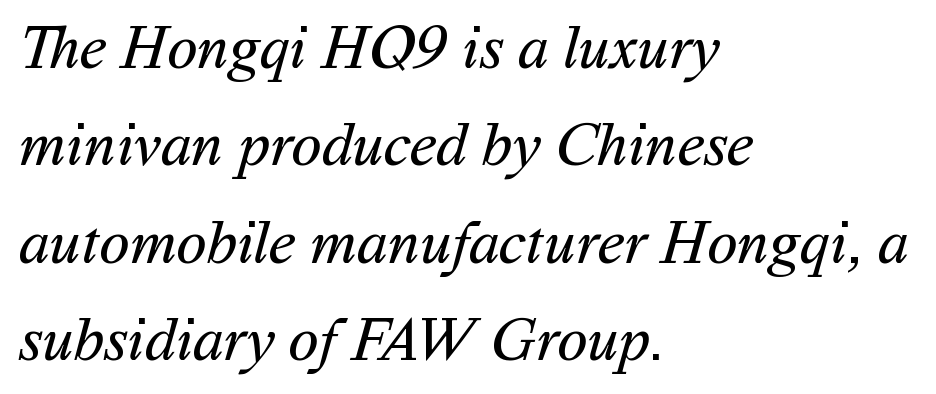
{"serif": "no", "bold": "no", "weight": "regular", "width": "normal", "stroke_contrast": "medium", "x_height": "medium", "monospaced": "no", "underline": "no", "align": "left", "line_spacing": "normal", "line_spacing_ratio": 1.57, "letter_spacing": "normal", "letter_spacing_em": 0.0, "glyph_px": 62}
